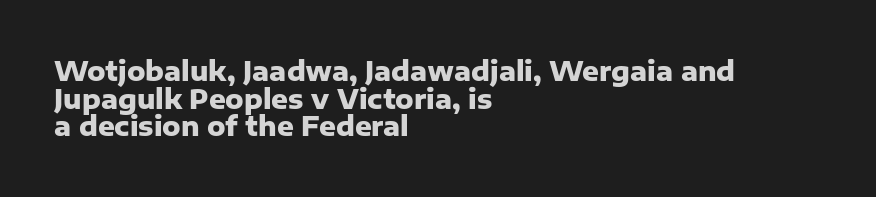
Q: Is the text bold? A: Yes.
Q: Is the text italic (slanted)? A: No, it is upright.
Q: Is the text underlined? A: No.
Q: How is the paragraph aligned? A: Left-aligned.
Q: Is the spacing between letters normal or unusually wide? A: Normal.
Q: Is the spacing between lines tight, normal or loose? A: Tight.
